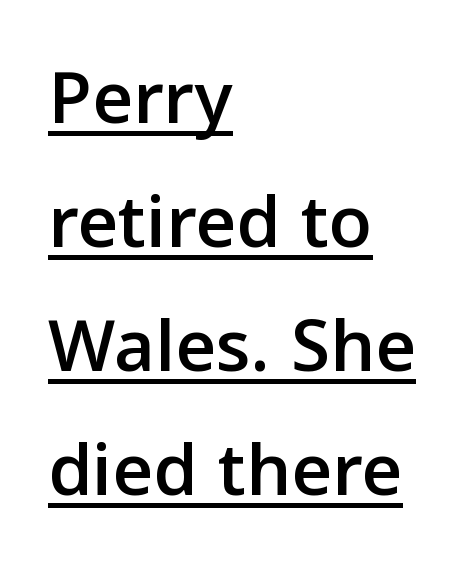
Q: Is the text italic (slanted)? A: No, it is upright.
Q: Is the typeface a serif or a sans-serif typeface? A: Sans-serif.
Q: Is the text underlined? A: Yes.
Q: How is the paragraph aligned? A: Left-aligned.
Q: Is the spacing between letters normal or unusually wide? A: Normal.
Q: Is the spacing between lines tight, normal or loose? A: Normal.
Q: Width (condensed, normal, or wide)? A: Normal.
Q: Stroke contrast? A: Low.
Q: x-height? A: Medium.
Q: Monospaced? A: No.
